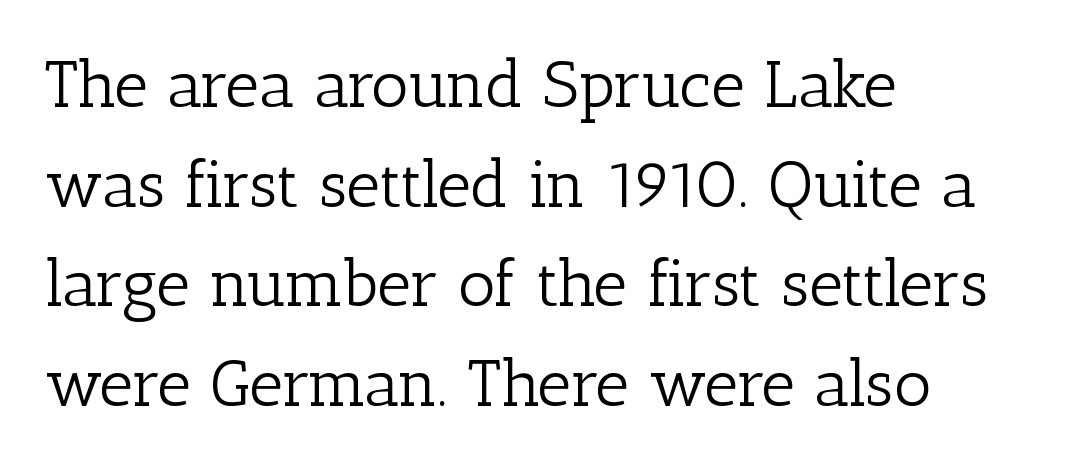
Baseline-to-baseline distance is the conventional proportion of letter height. Horizontally, the lines are justified to the leading edge only. This reads as an unemphasized weight, regular at the heaviest. Glyph-to-glyph distance matches everyday printed text. Here the designer chose a conventional face with non-uniform glyph widths. The rendering shows small feet on the letterforms — a serif design.
